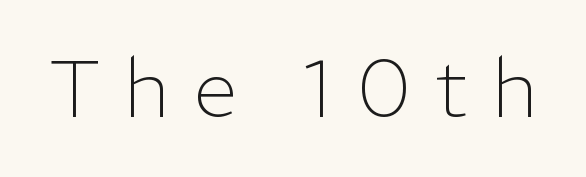
{"serif": "no", "italic": "no", "bold": "no", "weight": "light", "width": "normal", "stroke_contrast": "low", "x_height": "medium", "monospaced": "no", "underline": "no", "letter_spacing": "wide", "letter_spacing_em": 0.3, "glyph_px": 80}
